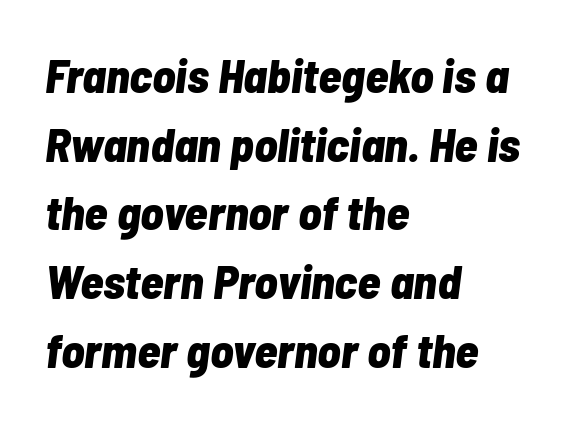
{"italic": "yes", "lean": "right", "slant_degrees": 7, "bold": "yes", "weight": "bold", "width": "condensed", "stroke_contrast": "low", "x_height": "medium", "monospaced": "no", "underline": "no", "align": "left", "line_spacing": "normal", "line_spacing_ratio": 1.43, "letter_spacing": "normal", "letter_spacing_em": 0.0, "glyph_px": 48}
